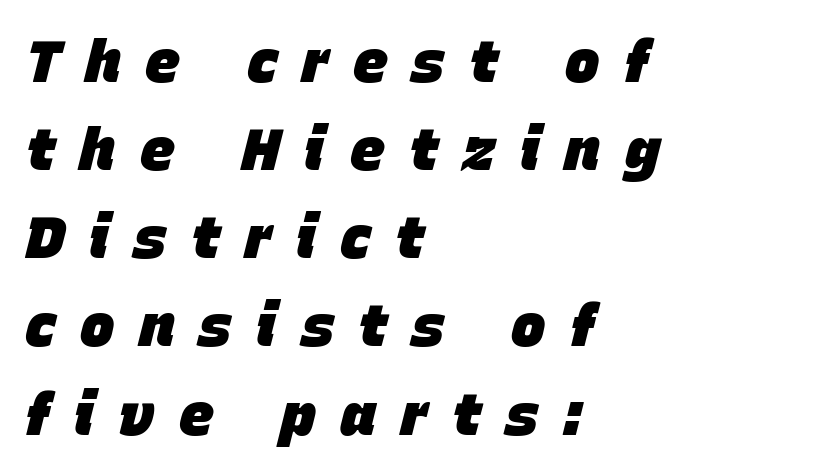
Q: Is the text bold? A: Yes.
Q: Is the text italic (slanted)? A: Yes, it leans right by about 15 degrees.
Q: Is the text underlined? A: No.
Q: How is the paragraph aligned? A: Left-aligned.
Q: Is the spacing between letters normal or unusually wide? A: Unusually wide.
Q: Is the spacing between lines tight, normal or loose? A: Normal.
Q: Width (condensed, normal, or wide)? A: Normal.
Q: Stroke contrast? A: Low.
Q: x-height? A: Large.
Q: Monospaced? A: No.
